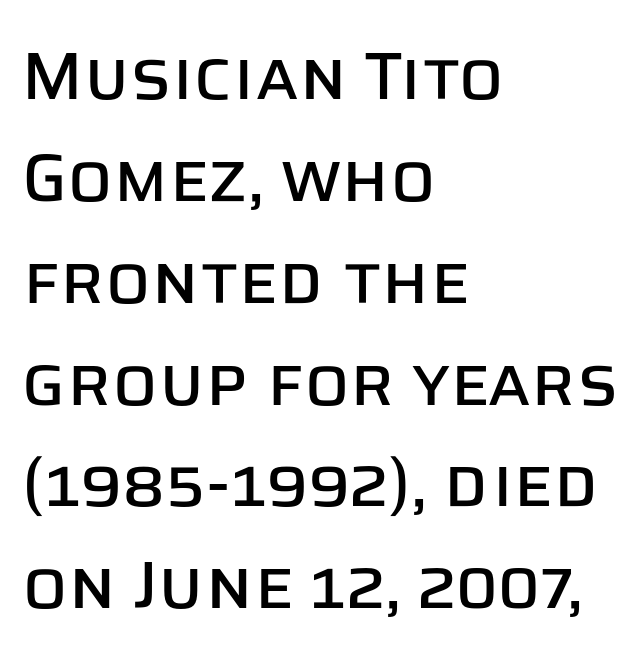
{"serif": "no", "italic": "no", "width": "normal", "stroke_contrast": "low", "x_height": "large", "monospaced": "no", "underline": "no", "align": "left", "line_spacing": "normal", "line_spacing_ratio": 1.52, "letter_spacing": "normal", "letter_spacing_em": 0.0, "glyph_px": 67}
